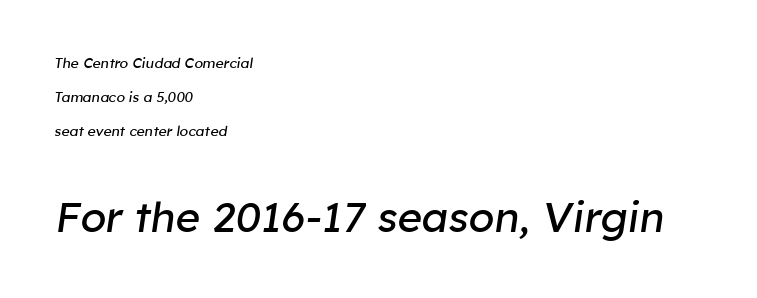
The image shows 42 px regular-weight type, italic (leaning right); set left-aligned, loose line spacing (2.44x), normal letter spacing, not underlined; the second (bottom) block is 3.0x larger; low stroke contrast and a medium x-height.
